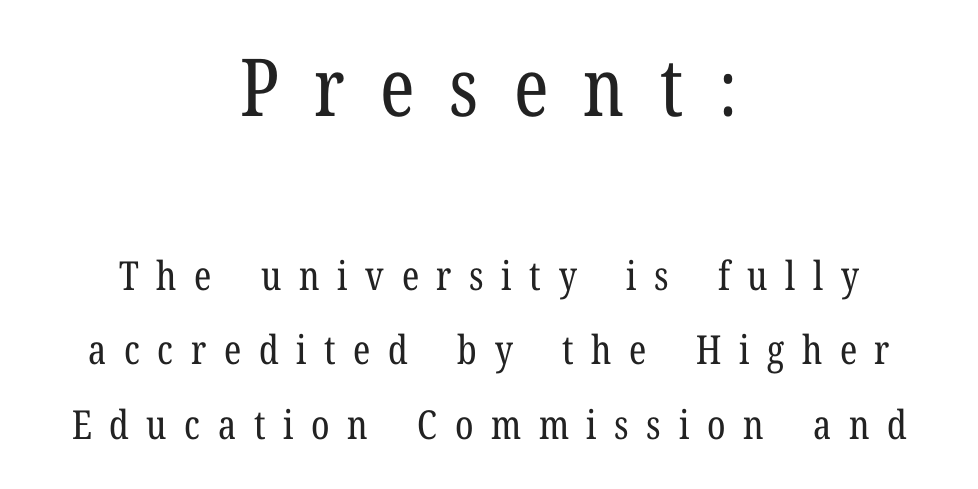
{"serif": "yes", "italic": "no", "bold": "no", "weight": "regular", "width": "condensed", "stroke_contrast": "low", "x_height": "medium", "monospaced": "no", "underline": "no", "align": "center", "line_spacing_ratio": 1.87, "letter_spacing": "wide", "letter_spacing_em": 0.44, "larger_block": "first", "size_ratio": 2.0, "glyph_px": 80}
